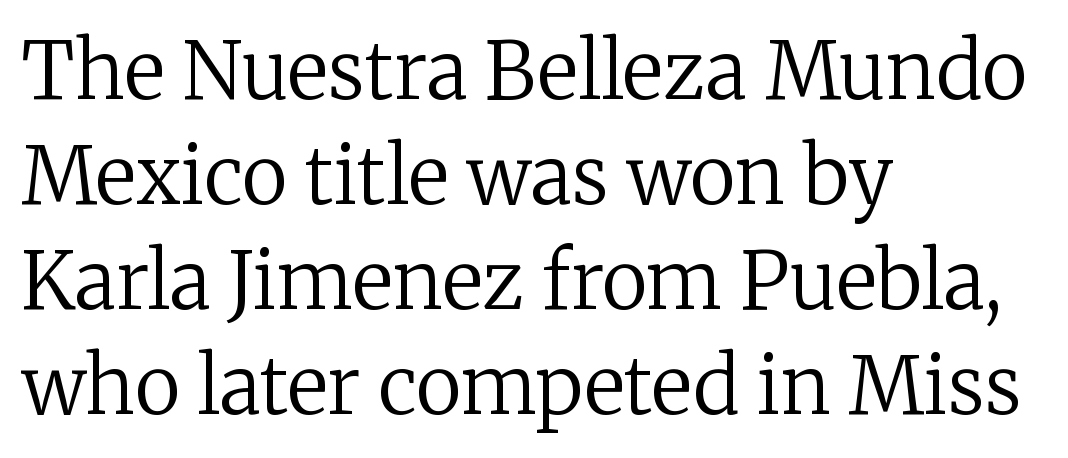
The image shows 79 px regular-weight serif type, upright; set left-aligned, normal line spacing (1.33x), normal letter spacing, not underlined; low stroke contrast and a medium x-height.
